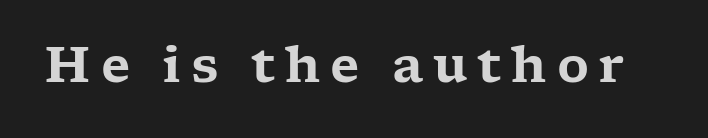
The image shows 49 px wide serif type, upright; set unusually wide letter spacing (+0.2 em), not underlined; low stroke contrast and a medium x-height.
